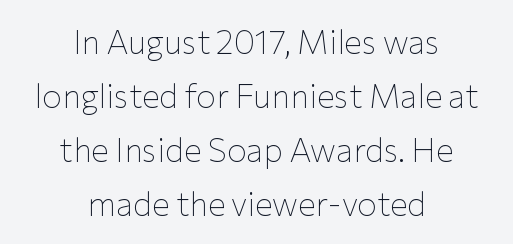
Unbolded letterforms with no extra heft. Observe the absence of serifs on each vertical stroke in this sample. The designer left line spacing at the default. Character widths vary here, with narrow letters taking less room than wide ones.
